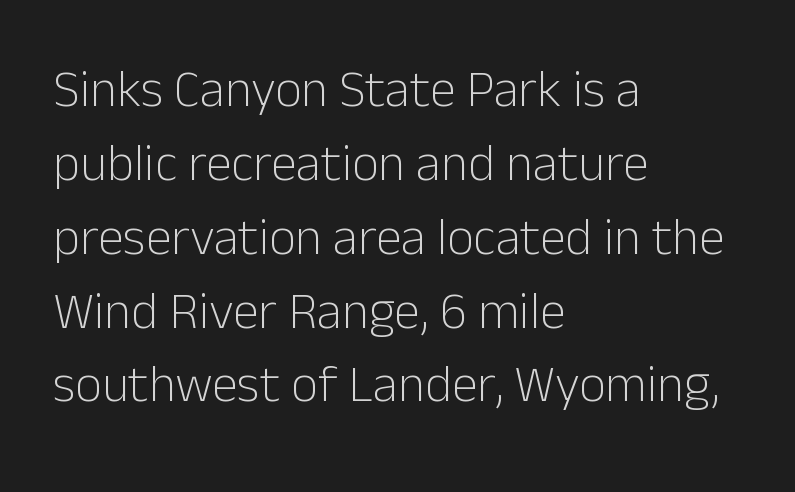
Is this a sans? Yes — the strokes have no serifs. You could not count columns in this text — the font is proportionally spaced. Nothing unusual about the tracking: characters are spaced as the font intends. The leading is moderate, giving the passage an even texture.
